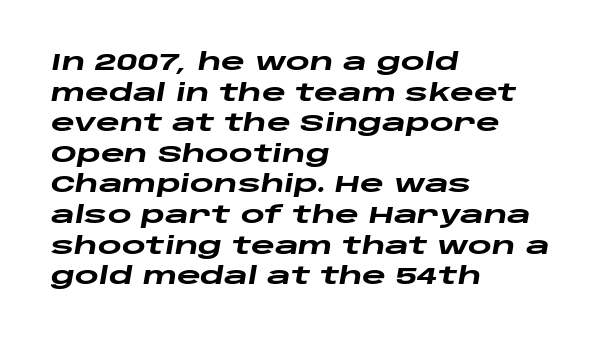
The image shows 23 px bold type, italic (leaning right); set left-aligned, normal line spacing (1.33x), normal letter spacing, not underlined.
